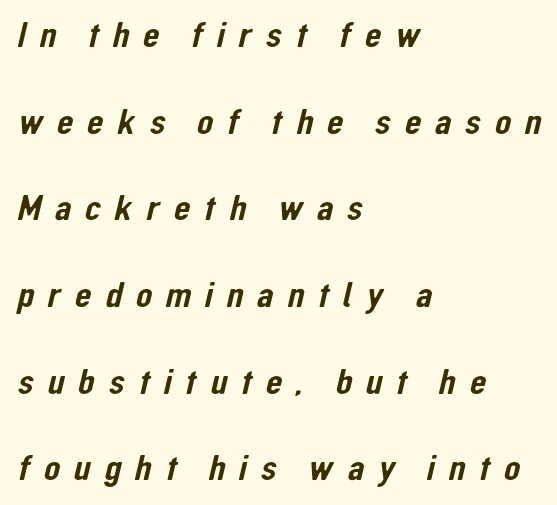
{"serif": "no", "width": "condensed", "stroke_contrast": "low", "x_height": "medium", "monospaced": "no", "underline": "no", "align": "left", "line_spacing": "loose", "line_spacing_ratio": 2.28, "letter_spacing": "wide", "letter_spacing_em": 0.36, "glyph_px": 38}
